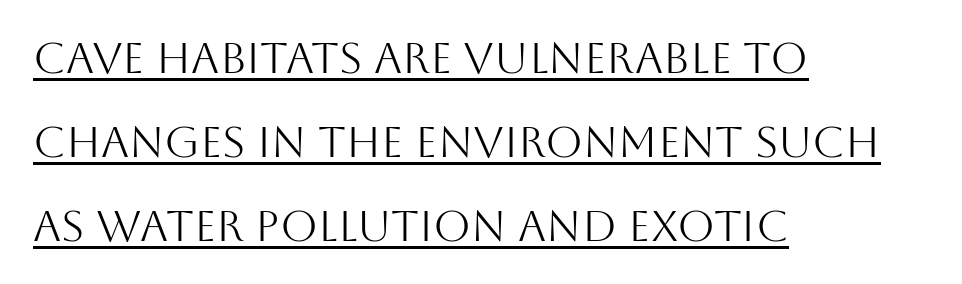
{"serif": "no", "italic": "no", "bold": "no", "weight": "light", "width": "normal", "stroke_contrast": "medium", "x_height": "large", "monospaced": "no", "underline": "yes", "align": "left", "line_spacing": "loose", "line_spacing_ratio": 1.95, "letter_spacing": "normal", "letter_spacing_em": 0.0, "glyph_px": 43}
